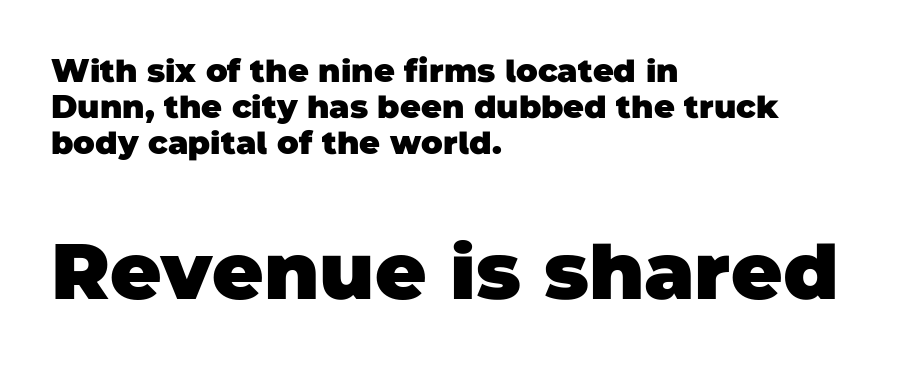
The image shows 79 px heavy sans-serif type; set left-aligned, tight line spacing (1.12x), normal letter spacing, not underlined; the second (bottom) block is 2.47x larger; low stroke contrast and a large x-height.
